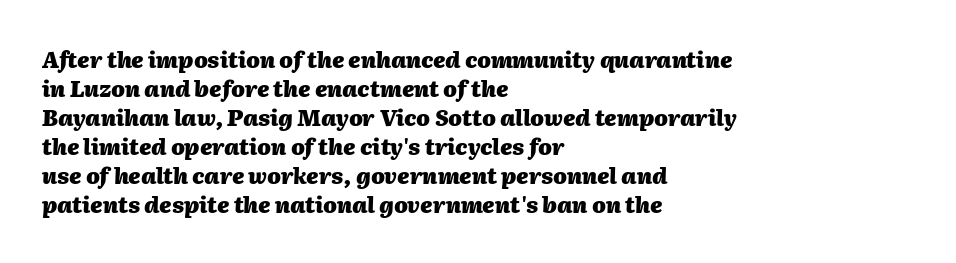
The passage shown stacks its lines at a standard gap. The typesetter chose a ragged-right arrangement here. Heavy, bold letterforms. This sample uses an oblique cut, with every glyph tilted off the vertical. How are the letters spaced? Ordinarily, with no added tracking. The space directly below the letters is spotless.
